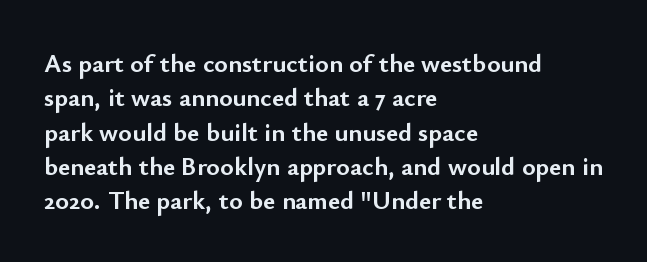
The image shows 26 px bold type, upright; set left-aligned, normal line spacing (1.32x), normal letter spacing, not underlined.
